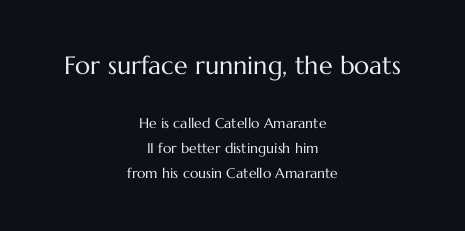
Q: Is the text bold? A: No.
Q: Is the text italic (slanted)? A: No, it is upright.
Q: Is the text underlined? A: No.
Q: How is the paragraph aligned? A: Centered.
Q: Is the spacing between letters normal or unusually wide? A: Normal.
Q: Which block of text is set in a larger size, the first (top) or the second (bottom)? A: The first (top) one.
